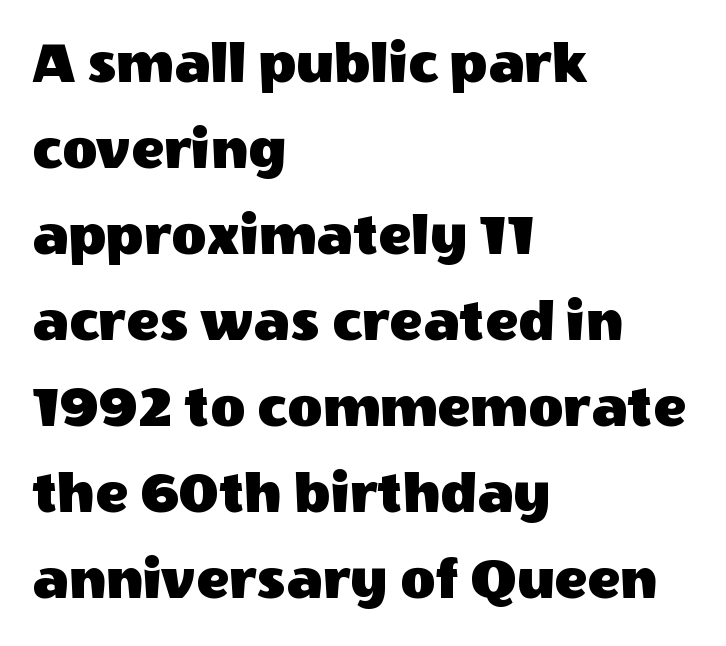
{"serif": "no", "italic": "no", "width": "normal", "x_height": "large", "monospaced": "no", "underline": "no", "align": "left", "line_spacing": "normal", "line_spacing_ratio": 1.41, "letter_spacing": "normal", "letter_spacing_em": 0.0, "glyph_px": 61}
